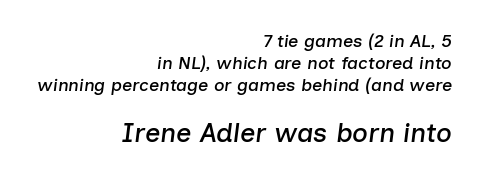
Q: Is the text italic (slanted)? A: Yes, it leans right by about 7 degrees.
Q: Is the text underlined? A: No.
Q: How is the paragraph aligned? A: Right-aligned.
Q: Is the spacing between letters normal or unusually wide? A: Normal.
Q: Which block of text is set in a larger size, the first (top) or the second (bottom)? A: The second (bottom) one.
